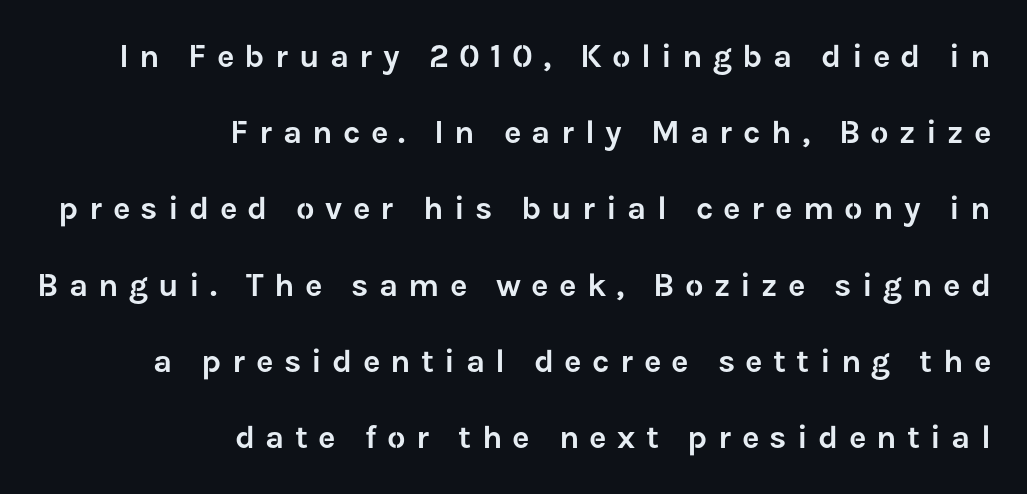
The passage shown has open, widely tracked lettering throughout. It's the straight-up-and-down kind of type. This block would shrink considerably if given ordinary leading; it's expanded now. The rendering shows plain stroke endings on the letterforms — a sans-serif design. Quick note: underline off. Leftover space on each line is placed entirely before the opening word.
